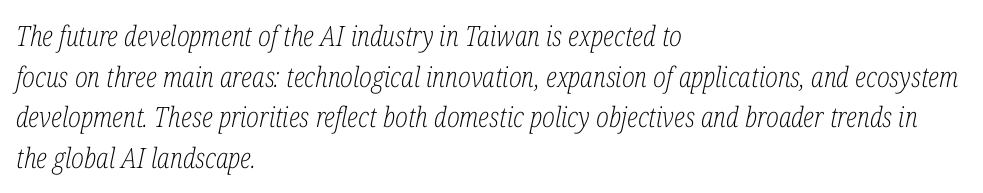
{"serif": "yes", "italic": "yes", "lean": "right", "slant_degrees": 12, "bold": "no", "weight": "light", "width": "condensed", "stroke_contrast": "low", "x_height": "medium", "monospaced": "no", "underline": "no", "align": "left", "line_spacing": "normal", "line_spacing_ratio": 1.45, "letter_spacing": "normal", "letter_spacing_em": 0.0, "glyph_px": 28}
